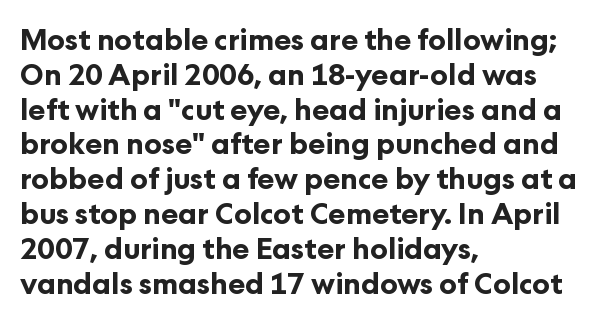
The lines are quadded left. A bare baseline throughout the passage. Caption: bold face, heavy strokes. Here the glyphs are tracked normally, forming tight word shapes.
